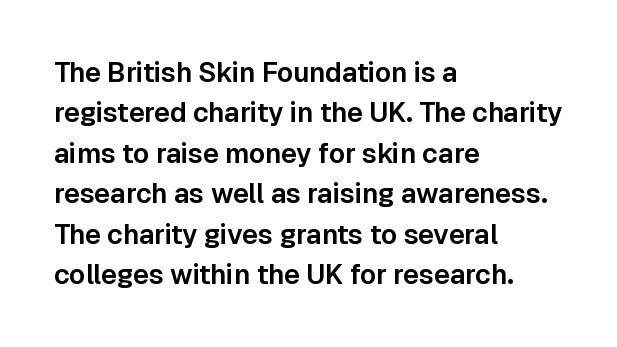
No italicization has been applied; the sample stays upright. This block has exactly the height ordinary leading produces. Students, note that the glyphs here touch the page at normal intervals. Typeset ragged right — the left edge is the straight one.
